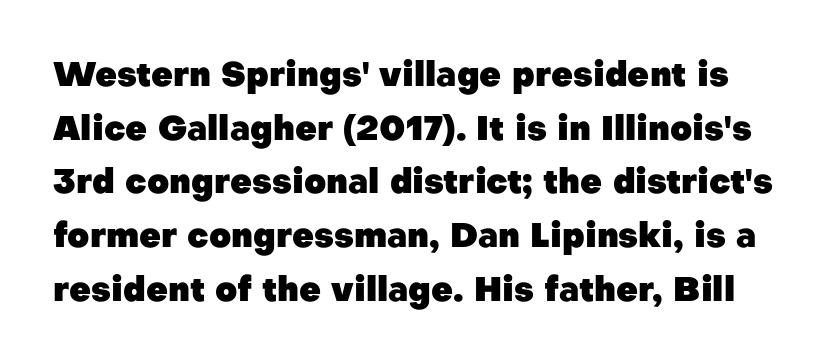
{"serif": "no", "italic": "no", "bold": "yes", "weight": "heavy", "width": "normal", "stroke_contrast": "low", "x_height": "medium", "monospaced": "no", "underline": "no", "line_spacing": "normal", "line_spacing_ratio": 1.58, "letter_spacing": "normal", "letter_spacing_em": 0.0, "glyph_px": 34}
